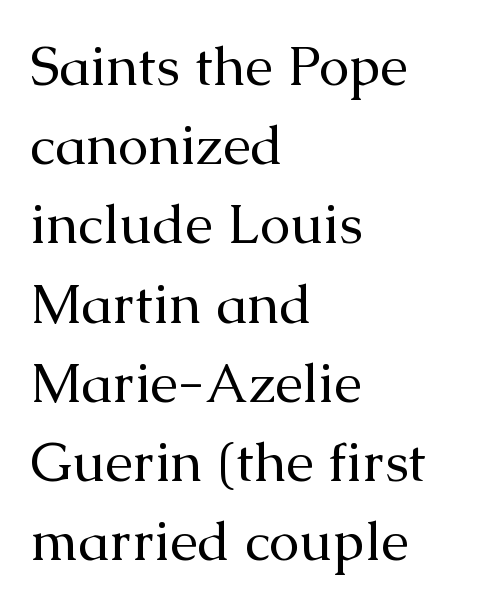
Summary of vertical rhythm: regular, with standard interline spacing. Quick note: not italic, upright. Rule under the text: the space is simply empty. This rendering uses left alignment, leaving the right contour irregular. This sample has the flowing, uneven cadence of proportional lettering. To sum up the face: it has serifs.
